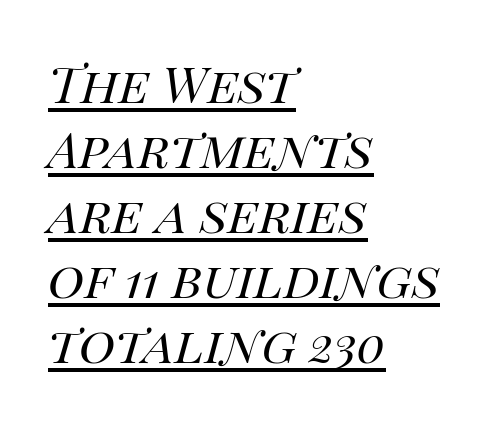
Q: Is the text bold? A: No.
Q: Is the text italic (slanted)? A: Yes, it leans right by about 14 degrees.
Q: Is the text underlined? A: Yes.
Q: How is the paragraph aligned? A: Left-aligned.
Q: Is the spacing between letters normal or unusually wide? A: Normal.
Q: Is the spacing between lines tight, normal or loose? A: Normal.
Q: Width (condensed, normal, or wide)? A: Normal.
Q: Stroke contrast? A: High.
Q: x-height? A: Large.
Q: Monospaced? A: No.
